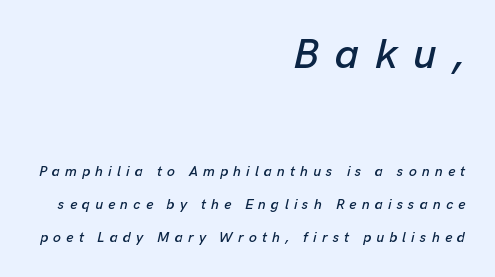
{"italic": "yes", "lean": "right", "slant_degrees": 13, "width": "normal", "stroke_contrast": "low", "x_height": "medium", "monospaced": "no", "underline": "no", "align": "right", "line_spacing": "loose", "line_spacing_ratio": 2.36, "letter_spacing": "wide", "letter_spacing_em": 0.37, "larger_block": "first", "size_ratio": 3.0, "glyph_px": 42}
